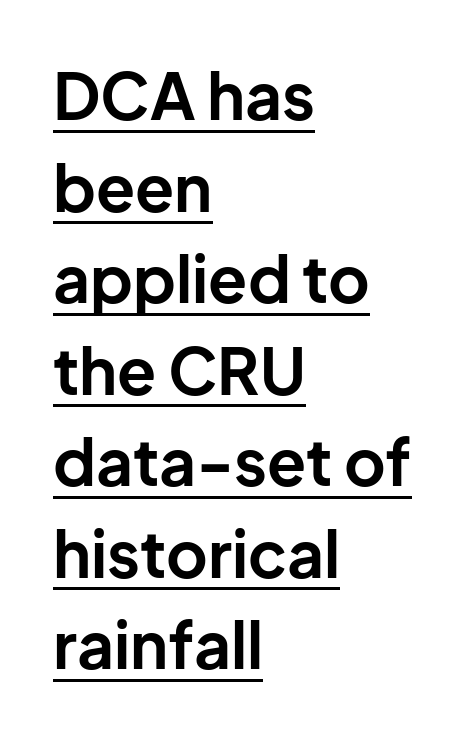
{"serif": "no", "italic": "no", "bold": "yes", "weight": "bold", "width": "normal", "stroke_contrast": "low", "x_height": "medium", "monospaced": "no", "underline": "yes", "align": "left", "line_spacing": "normal", "line_spacing_ratio": 1.43, "letter_spacing": "normal", "letter_spacing_em": 0.0, "glyph_px": 64}
